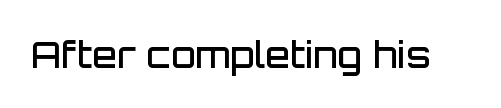
The image shows 36 px semibold sans-serif type, upright; set normal letter spacing, not underlined; low stroke contrast and a large x-height.
